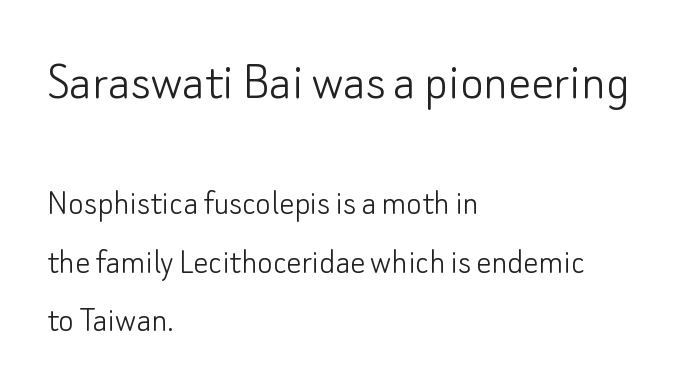
The image shows 56 px light sans-serif type, upright; set left-aligned, normal line spacing (1.58x), normal letter spacing, not underlined; the first (top) block is 1.51x larger; low stroke contrast and a small x-height.
